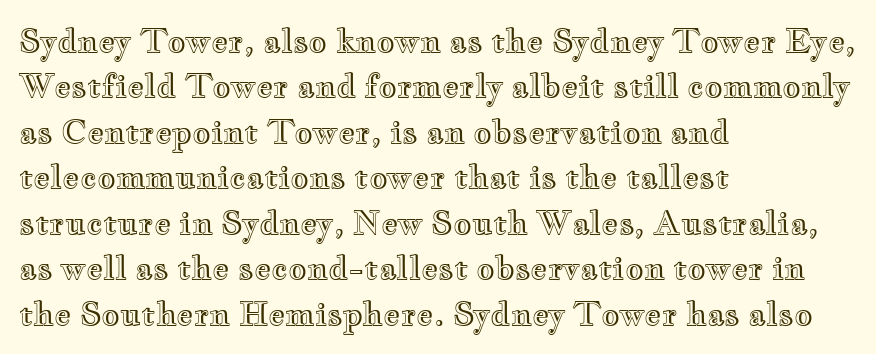
The text block is weighted toward the left margin, trailing off unevenly rightward. Each new line begins a customary step beneath the previous one. Character widths vary here, with narrow letters taking less room than wide ones. Every character sits straight up, as roman type does. The letterforms sit shoulder to shoulder at normal distance. The passage shown is not underscored anywhere.
